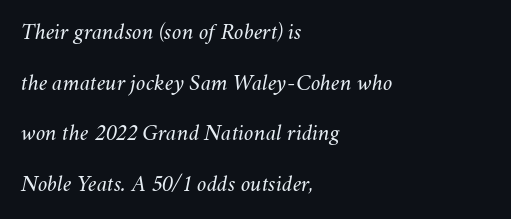
The baseline area is clear. Leading: increased. The rendering applies a slant to the glyphs. Line beginnings align vertically; line endings do not. Summary of weight: not heavy and not bold. Is the letter spacing exaggerated? No — it looks like the ordinary default.
